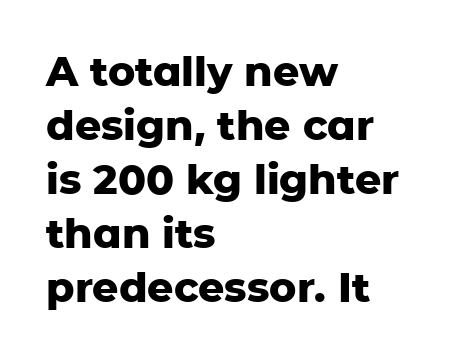
Q: Is the text bold? A: Yes.
Q: Is the text italic (slanted)? A: No, it is upright.
Q: Is the typeface a serif or a sans-serif typeface? A: Sans-serif.
Q: Is the text underlined? A: No.
Q: How is the paragraph aligned? A: Left-aligned.
Q: Is the spacing between letters normal or unusually wide? A: Normal.
Q: Is the spacing between lines tight, normal or loose? A: Normal.
Q: Width (condensed, normal, or wide)? A: Normal.
Q: Stroke contrast? A: Low.
Q: x-height? A: Medium.
Q: Monospaced? A: No.
